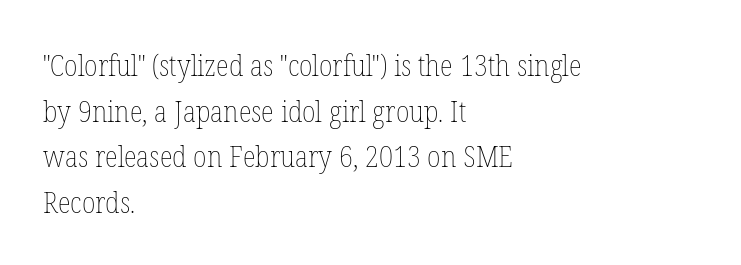
Italic? Not at all — the glyphs are vertical. This sample keeps an unexceptional amount of space between lines. Typeset ragged right — the left edge is the straight one. Each row of text sits above clean, open space. A light-to-regular cut is what we see here. What stands out about the letter spacing? Nothing — it is the standard amount.
